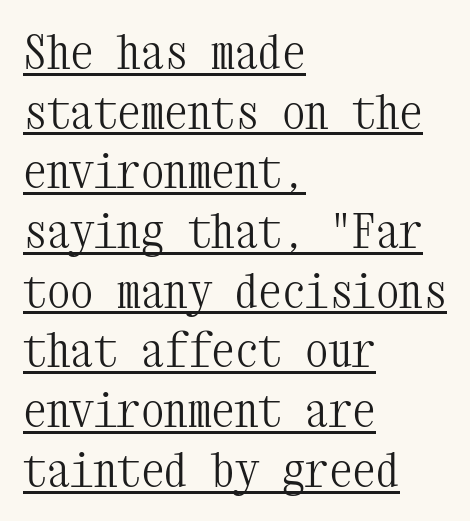
{"serif": "yes", "italic": "no", "bold": "no", "weight": "light", "width": "condensed", "stroke_contrast": "medium", "x_height": "medium", "monospaced": "yes", "underline": "yes", "align": "left", "line_spacing": "normal", "line_spacing_ratio": 1.27, "letter_spacing": "normal", "letter_spacing_em": 0.0, "glyph_px": 47}
